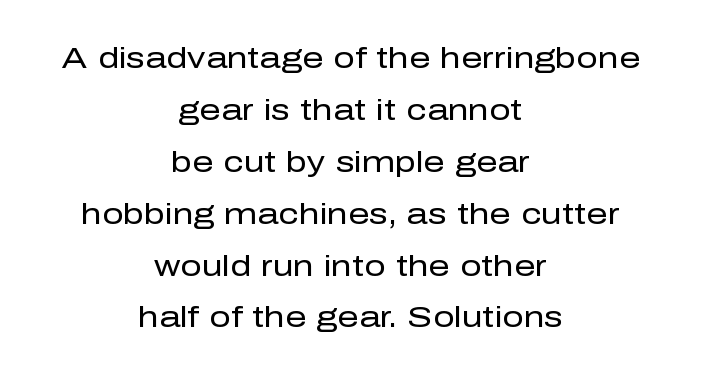
Observe the absence of serifs on each vertical stroke in this sample. Type without underlining. What stands out about the letter spacing? Nothing — it is the standard amount. This rendering uses center alignment, leaving both contours irregular but symmetric. Stem width sits at or under what a default text font uses.
